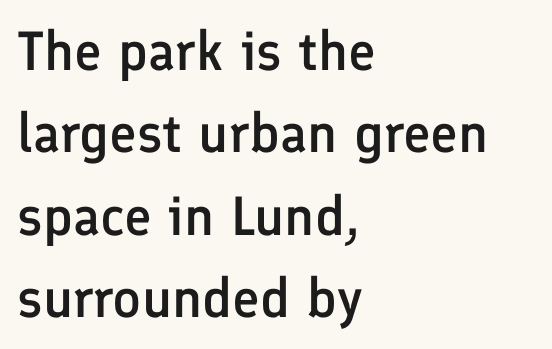
The image shows 55 px semibold sans-serif type, upright; set left-aligned, normal line spacing (1.5x), normal letter spacing, not underlined; low stroke contrast and a medium x-height.
